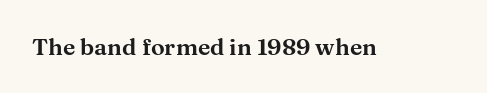
Q: Is the text italic (slanted)? A: No, it is upright.
Q: Is the text underlined? A: No.
Q: Is the spacing between letters normal or unusually wide? A: Normal.
